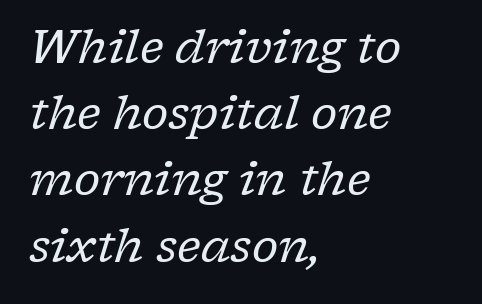
In terms of posture, this sample is oblique. The passage shown has conventional tracking throughout. Heft: none added — not bold. This sample is left-justified, so line endings fall wherever the words run out.
